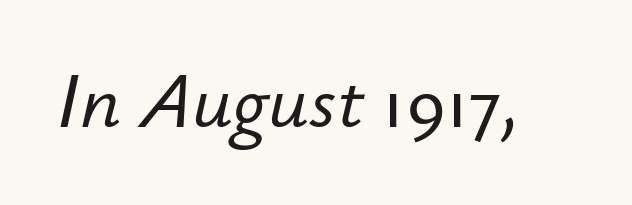
The image shows 79 px text type, italic (leaning right); set normal letter spacing, not underlined; low stroke contrast and a small x-height.
